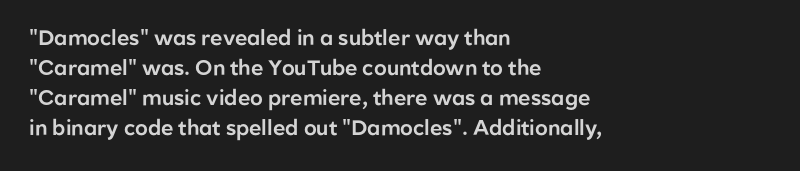
The image shows 21 px text type, upright; set left-aligned, normal line spacing (1.43x), normal letter spacing, not underlined.
